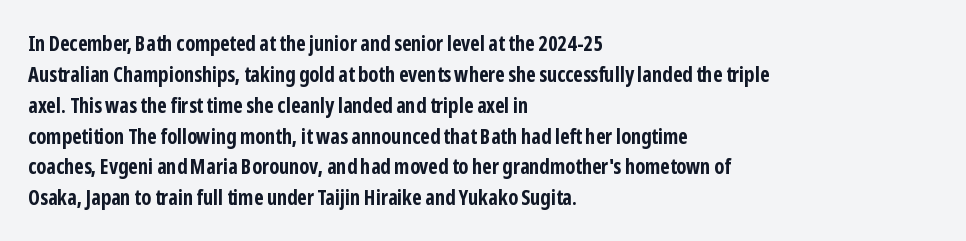
Q: Is the text bold? A: Yes.
Q: Is the text italic (slanted)? A: No, it is upright.
Q: Is the text underlined? A: No.
Q: How is the paragraph aligned? A: Left-aligned.
Q: Is the spacing between letters normal or unusually wide? A: Normal.
Q: Is the spacing between lines tight, normal or loose? A: Normal.
